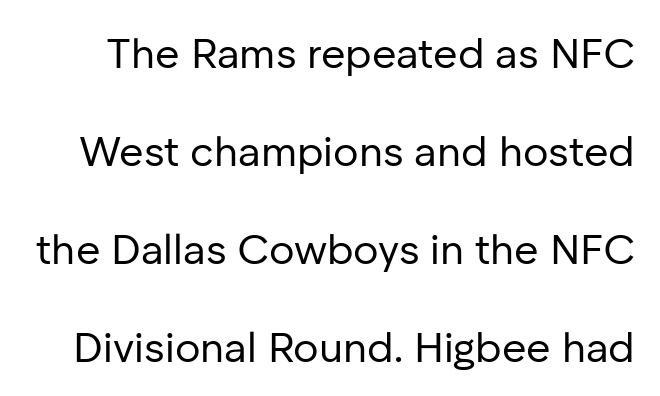
The foot of each line stays bare and open. The text was rendered using a sans face with plain stroke endings. The lines are spread far apart with generous leading. Letters have the restrained weight of plain body copy at most. Posture: vertical.
